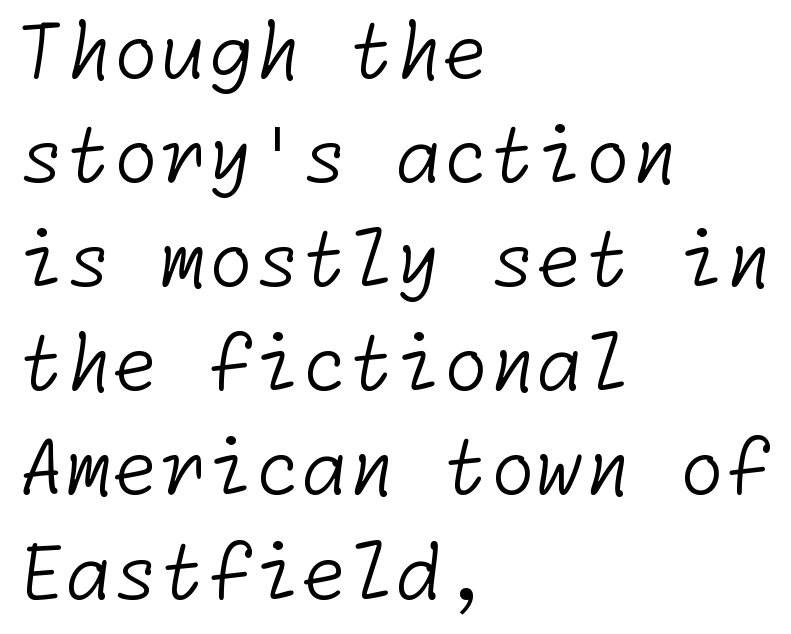
The image shows 76 px light sans-serif type; set left-aligned, normal line spacing (1.37x), normal letter spacing, not underlined; low stroke contrast and a medium x-height.
